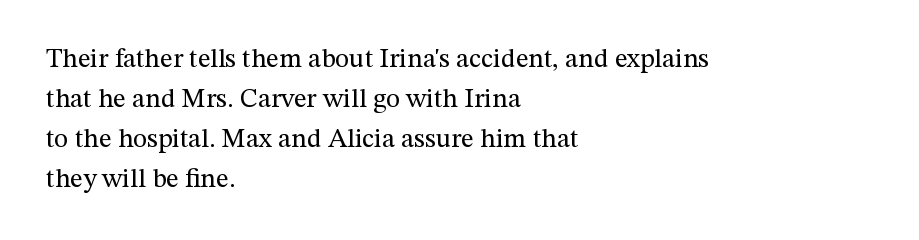
Q: Is the text bold? A: No.
Q: Is the text italic (slanted)? A: No, it is upright.
Q: Is the text underlined? A: No.
Q: How is the paragraph aligned? A: Left-aligned.
Q: Is the spacing between letters normal or unusually wide? A: Normal.
Q: Is the spacing between lines tight, normal or loose? A: Normal.
